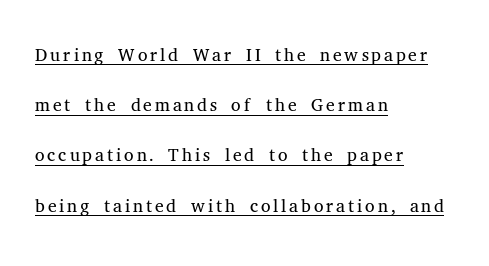
Q: Is the text bold? A: No.
Q: Is the text italic (slanted)? A: No, it is upright.
Q: Is the text underlined? A: Yes.
Q: How is the paragraph aligned? A: Left-aligned.
